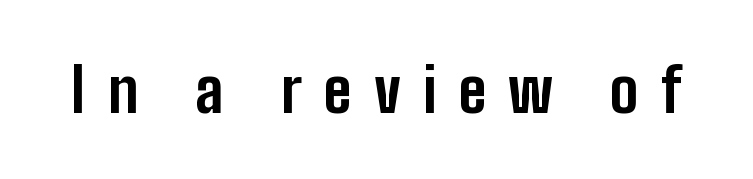
The image shows 60 px bold, condensed sans-serif type, upright; set unusually wide letter spacing (+0.37 em), not underlined; low stroke contrast and a medium x-height.
